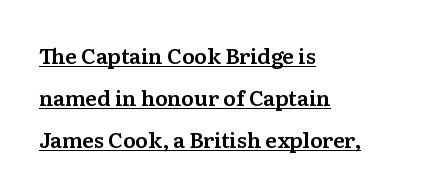
{"italic": "no", "underline": "yes", "align": "left", "line_spacing": "loose", "line_spacing_ratio": 2.01, "letter_spacing": "normal", "letter_spacing_em": 0.0, "glyph_px": 21}
